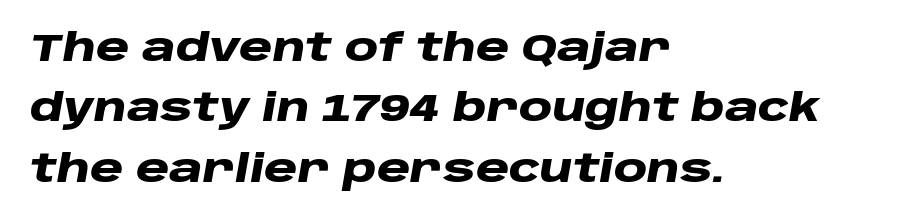
Characters are canted at an angle relative to the baseline's perpendicular. Horizontally, the lines are justified to the leading edge only. Check the space under the baseline: it is left empty. Rows of type keep a routine distance in the vertical direction. This is heavy type, rendered in bold. Caption: standard tracking, unaltered.
